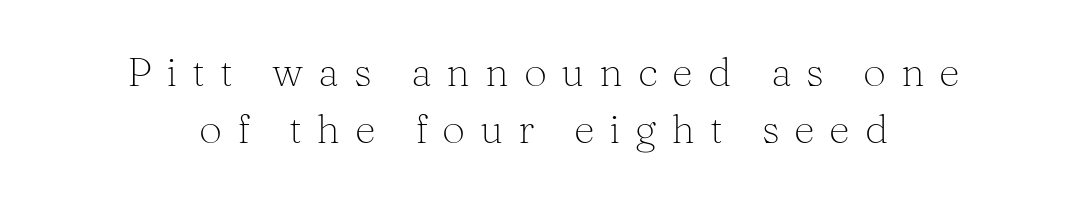
{"serif": "yes", "italic": "no", "bold": "no", "weight": "light", "width": "normal", "stroke_contrast": "medium", "x_height": "medium", "monospaced": "no", "underline": "no", "align": "center", "line_spacing": "normal", "line_spacing_ratio": 1.38, "letter_spacing": "wide", "letter_spacing_em": 0.36, "glyph_px": 41}
